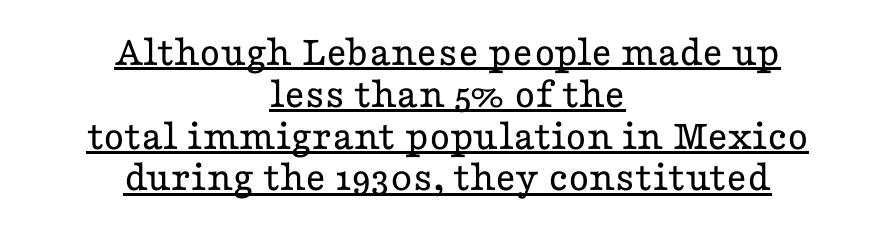
Q: Is the text bold? A: No.
Q: Is the text italic (slanted)? A: No, it is upright.
Q: Is the typeface a serif or a sans-serif typeface? A: Serif.
Q: Is the text underlined? A: Yes.
Q: How is the paragraph aligned? A: Centered.
Q: Is the spacing between letters normal or unusually wide? A: Normal.
Q: Is the spacing between lines tight, normal or loose? A: Tight.
Q: Width (condensed, normal, or wide)? A: Wide.
Q: Stroke contrast? A: Low.
Q: x-height? A: Medium.
Q: Monospaced? A: No.
